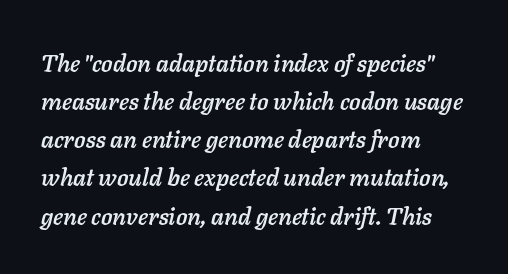
The passage shown has conventional tracking throughout. Layout note: lines flush left. Unmarked baselines from the first word to the last. Line spacing here is normal. The specimen reads as italic at a glance.
